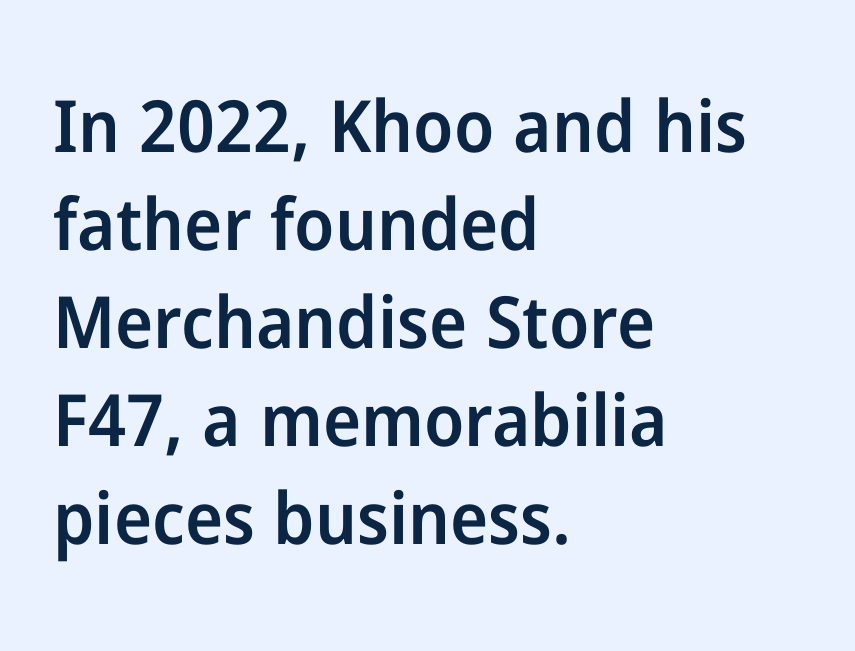
The image shows 72 px semibold sans-serif type, upright; set left-aligned, normal line spacing (1.36x), normal letter spacing, not underlined; low stroke contrast and a medium x-height.
